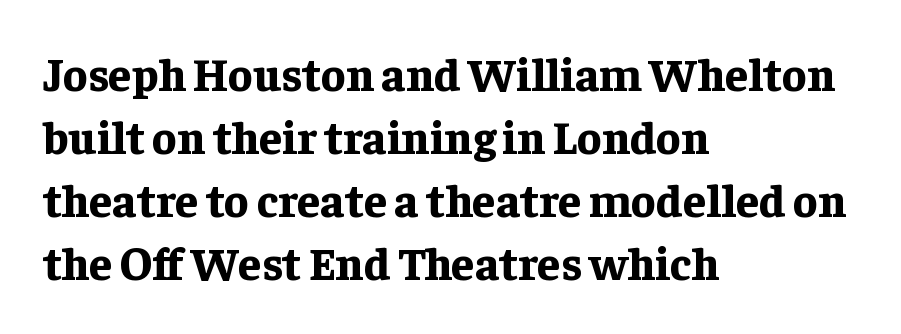
Unlike a clean sans, this face finishes its strokes with serifs. The axis of the letterforms is exactly vertical. These lines stack with their left ends in a neat column. Proportional: the letters do not fall into vertical columns. Spacing between characters is what you'd get straight out of the box.
